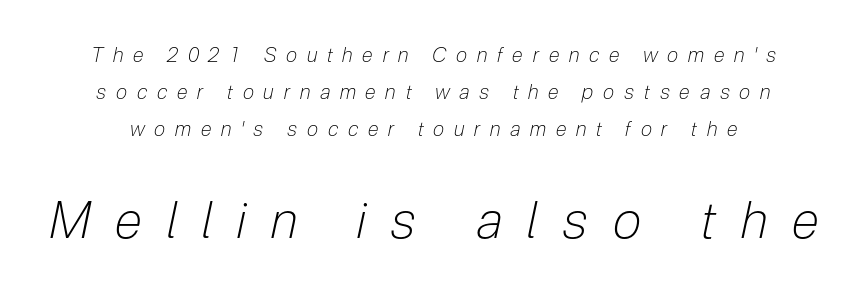
Q: Is the text bold? A: No.
Q: Is the text italic (slanted)? A: Yes, it leans right by about 12 degrees.
Q: Is the text underlined? A: No.
Q: Is the spacing between letters normal or unusually wide? A: Unusually wide.
Q: Which block of text is set in a larger size, the first (top) or the second (bottom)? A: The second (bottom) one.
Q: Width (condensed, normal, or wide)? A: Condensed.
Q: Stroke contrast? A: Low.
Q: x-height? A: Medium.
Q: Monospaced? A: No.
